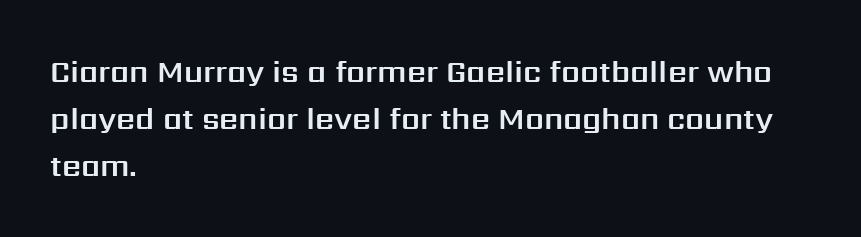
Q: Is the text italic (slanted)? A: No, it is upright.
Q: Is the typeface a serif or a sans-serif typeface? A: Sans-serif.
Q: Is the text underlined? A: No.
Q: How is the paragraph aligned? A: Left-aligned.
Q: Is the spacing between letters normal or unusually wide? A: Normal.
Q: Is the spacing between lines tight, normal or loose? A: Normal.
Q: Width (condensed, normal, or wide)? A: Normal.
Q: Stroke contrast? A: Medium.
Q: x-height? A: Medium.
Q: Monospaced? A: No.
